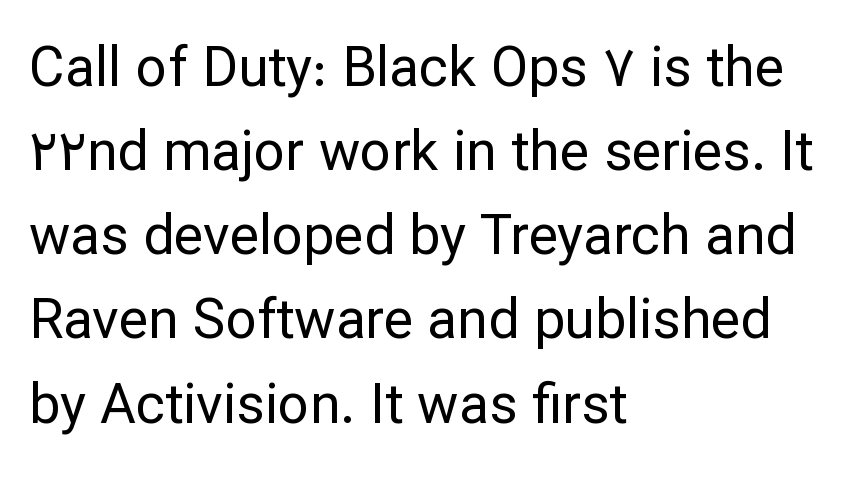
The image shows 55 px regular-weight sans-serif type, upright; set left-aligned, normal line spacing (1.53x), normal letter spacing, not underlined; low stroke contrast and a medium x-height.
